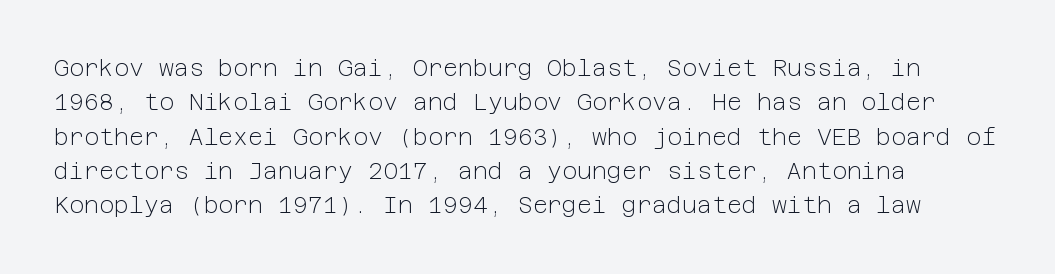
{"italic": "no", "bold": "no", "underline": "no", "align": "left", "line_spacing": "normal", "line_spacing_ratio": 1.49, "letter_spacing": "normal", "letter_spacing_em": 0.0, "glyph_px": 23}
